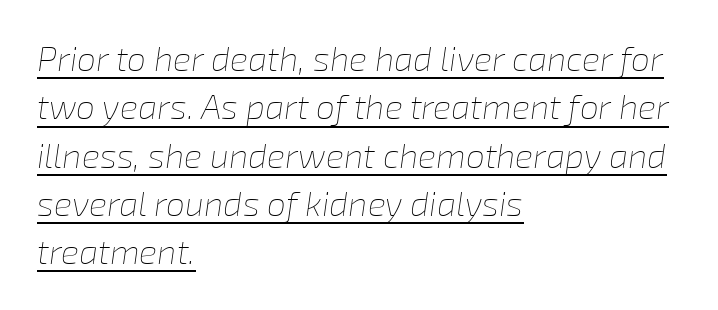
The image shows 34 px thin type, italic (leaning right); set left-aligned, normal line spacing (1.42x), normal letter spacing, underlined; low stroke contrast and a medium x-height.
